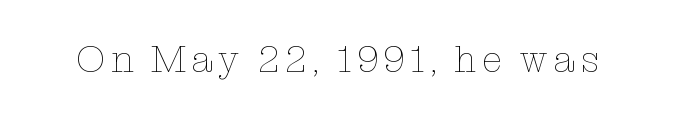
The image shows 38 px thin type, upright; set not underlined; low stroke contrast and a medium x-height.
